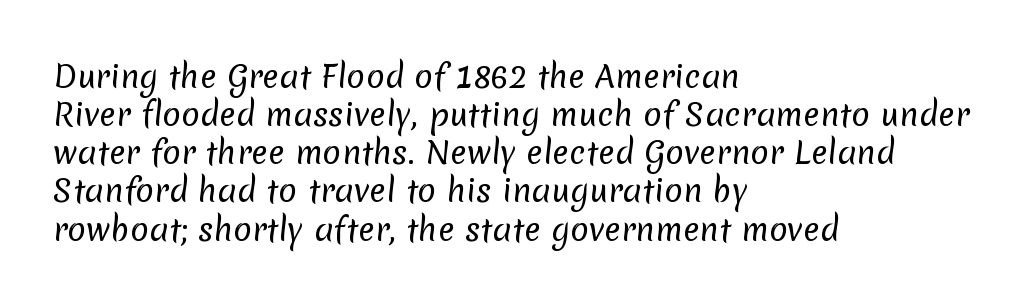
The image shows 31 px regular-weight sans-serif type; set left-aligned, line spacing 1.23x, normal letter spacing, not underlined; low stroke contrast and a medium x-height.
